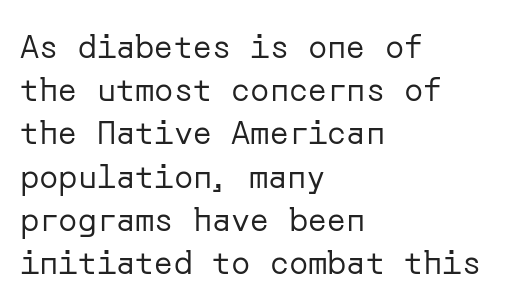
{"serif": "no", "italic": "no", "bold": "no", "weight": "regular", "width": "normal", "stroke_contrast": "low", "x_height": "medium", "underline": "no", "align": "left", "line_spacing": "normal", "line_spacing_ratio": 1.35, "letter_spacing": "normal", "letter_spacing_em": 0.0, "glyph_px": 32}
